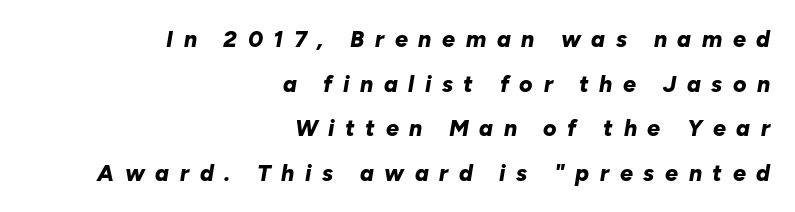
{"italic": "yes", "lean": "right", "slant_degrees": 10, "bold": "yes", "underline": "no", "align": "right", "line_spacing": "loose", "line_spacing_ratio": 1.94, "letter_spacing": "wide", "letter_spacing_em": 0.46, "glyph_px": 23}
